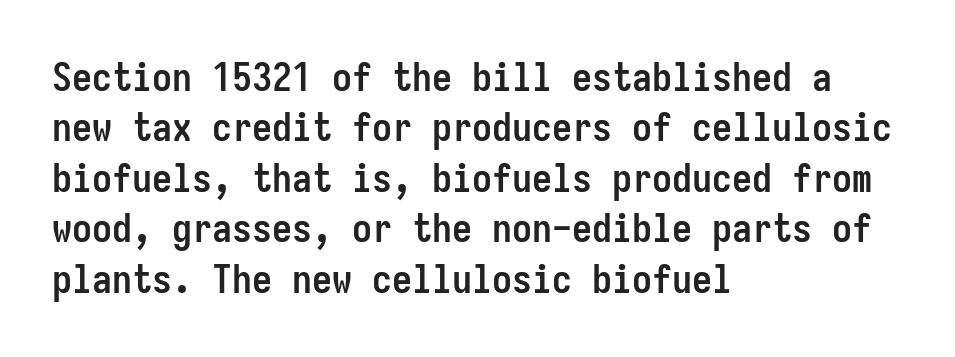
Q: Is the text bold? A: Yes.
Q: Is the text italic (slanted)? A: No, it is upright.
Q: Is the typeface a serif or a sans-serif typeface? A: Sans-serif.
Q: Is the text underlined? A: No.
Q: How is the paragraph aligned? A: Left-aligned.
Q: Is the spacing between letters normal or unusually wide? A: Normal.
Q: Is the spacing between lines tight, normal or loose? A: Normal.
Q: Width (condensed, normal, or wide)? A: Condensed.
Q: Stroke contrast? A: Low.
Q: x-height? A: Medium.
Q: Monospaced? A: Yes.
